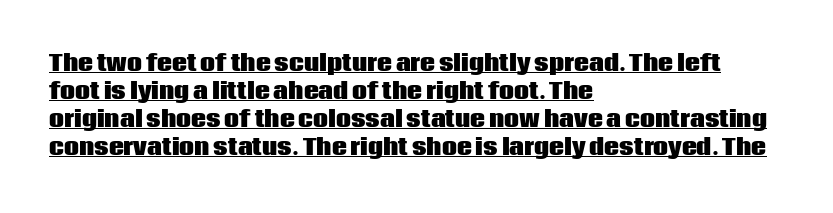
Does the weight exceed regular? Yes, all the way to bold. The face used here is rendered with its standard letterfit. Does a line run under the words? Yes, clearly. The letters stand straight up with perfectly vertical stems.
